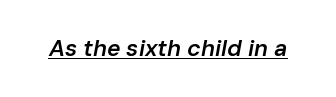
The image shows 23 px text type, italic (leaning right); set normal letter spacing, underlined.
